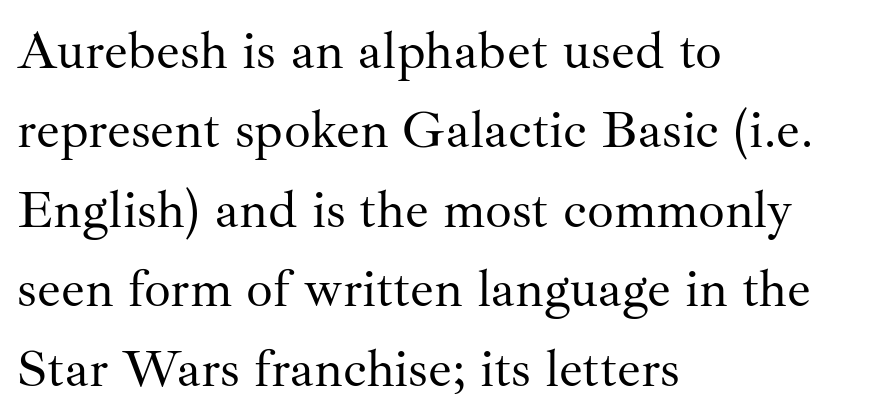
{"serif": "yes", "italic": "no", "bold": "no", "weight": "regular", "width": "normal", "stroke_contrast": "medium", "x_height": "small", "monospaced": "no", "underline": "no", "align": "left", "line_spacing": "normal", "line_spacing_ratio": 1.5, "letter_spacing": "normal", "letter_spacing_em": 0.0, "glyph_px": 53}
